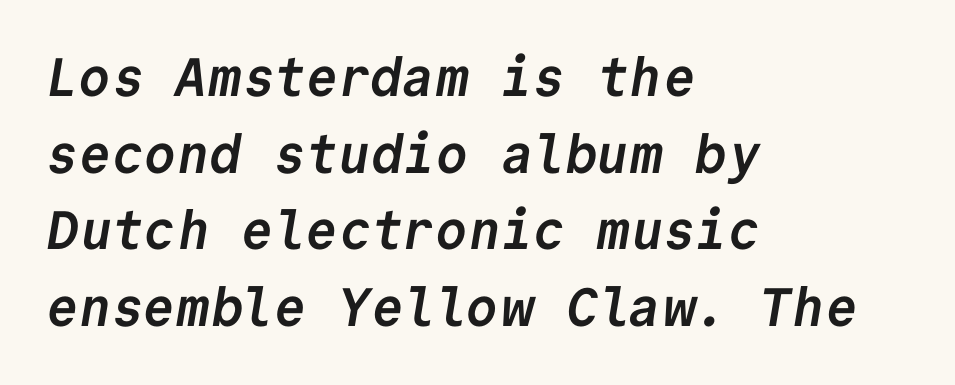
The image shows 54 px semibold sans-serif type, monospaced; set left-aligned, normal line spacing (1.42x), normal letter spacing, not underlined; low stroke contrast and a medium x-height.
